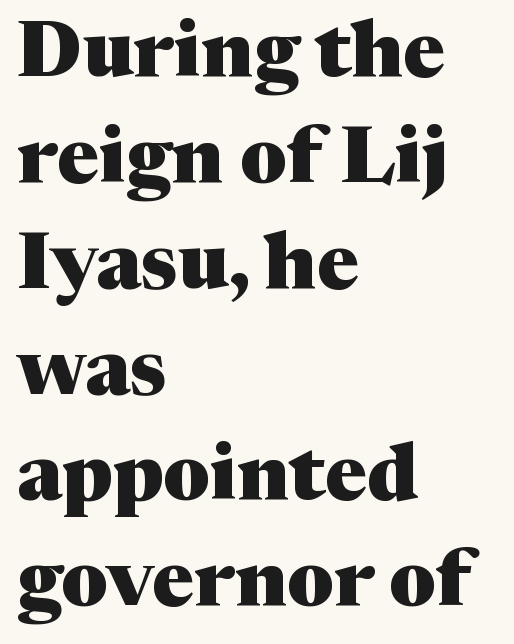
Q: Is the text bold? A: Yes.
Q: Is the text italic (slanted)? A: No, it is upright.
Q: Is the typeface a serif or a sans-serif typeface? A: Serif.
Q: Is the text underlined? A: No.
Q: How is the paragraph aligned? A: Left-aligned.
Q: Is the spacing between letters normal or unusually wide? A: Normal.
Q: Is the spacing between lines tight, normal or loose? A: Normal.
Q: Width (condensed, normal, or wide)? A: Normal.
Q: Stroke contrast? A: Medium.
Q: x-height? A: Medium.
Q: Monospaced? A: No.
